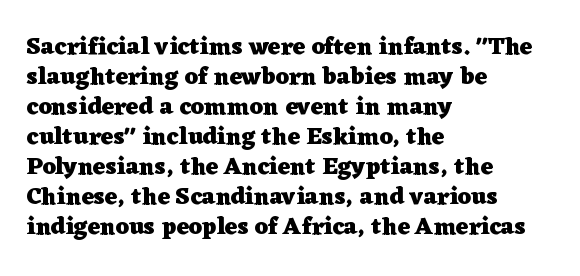
The characters look thick and weighty, a clear bold. Rows of type keep a routine distance in the vertical direction. Each word holds together tightly as a unit, with standard inter-letter gaps. Does the copy run flush right? No — it runs flush left. Beneath every word, the page is bare.
